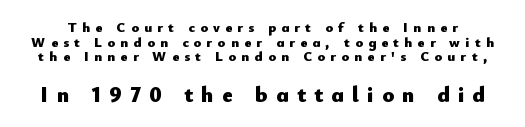
Q: Is the text bold? A: Yes.
Q: Is the text italic (slanted)? A: No, it is upright.
Q: Is the text underlined? A: No.
Q: Is the spacing between letters normal or unusually wide? A: Unusually wide.
Q: Is the spacing between lines tight, normal or loose? A: Tight.
Q: Which block of text is set in a larger size, the first (top) or the second (bottom)? A: The second (bottom) one.
